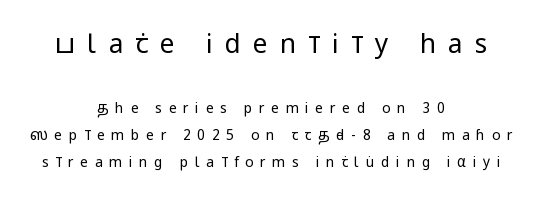
{"italic": "no", "bold": "no", "underline": "no", "align": "center", "line_spacing": "loose", "line_spacing_ratio": 1.93, "letter_spacing": "wide", "letter_spacing_em": 0.47, "larger_block": "first", "size_ratio": 1.86, "glyph_px": 26}
